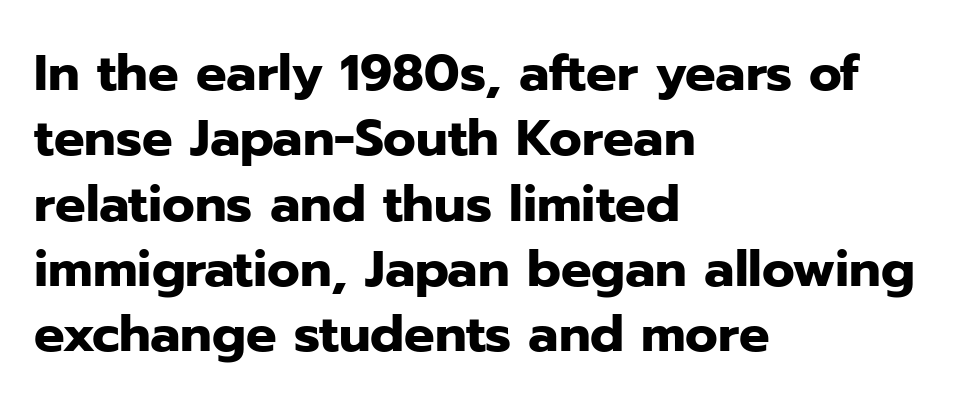
The strip under each line holds only bare page. The setting favours the left margin, as ordinary paragraphs usually do. Is there much room between lines? A standard amount, neither cramped nor airy. Nothing sits at the stroke ends, so this counts as sans-serif.
